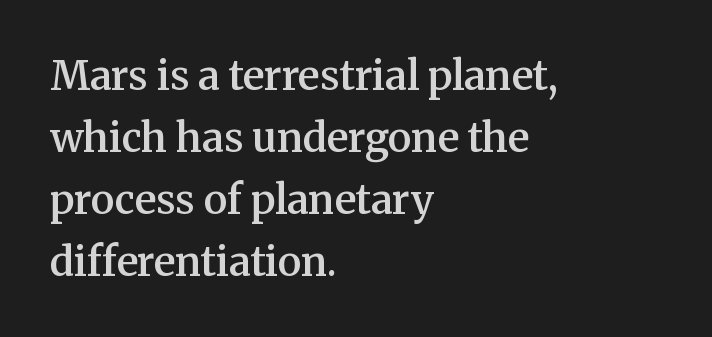
This sample uses a serif face. A fair bit of extra ink — the face is semibold, not bold. In CSS terms this would be text-align: left. There is no visible air inserted between adjacent glyphs. Spacing verdict: proportional, widths tailored to each character.
